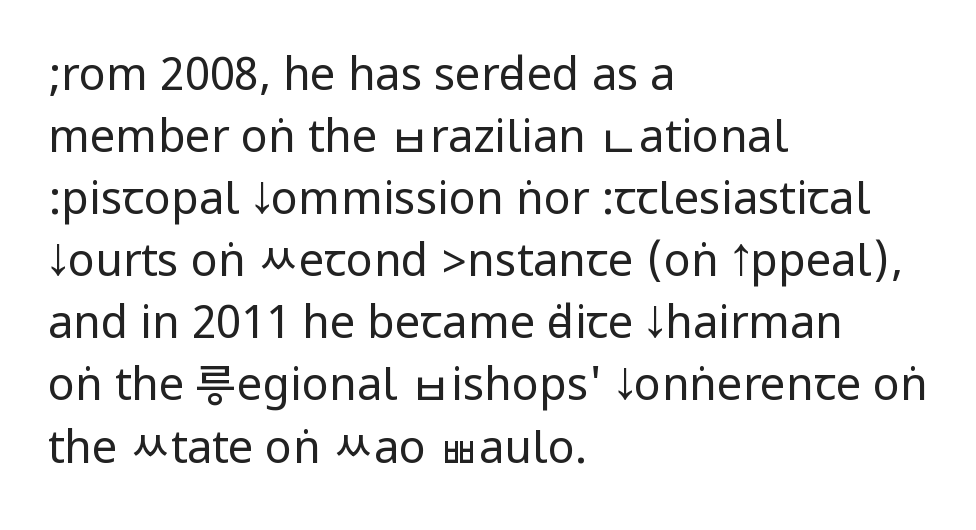
This reads as an unemphasized weight, regular at the heaviest. To sum up the face: it is a sans, with no serifs. There is no visible air inserted between adjacent glyphs. Anything drawn beneath the words? Only blank space. Vertically, the passage feels balanced, rows spaced as you'd expect. Characters remain perfectly vertical along every line.
